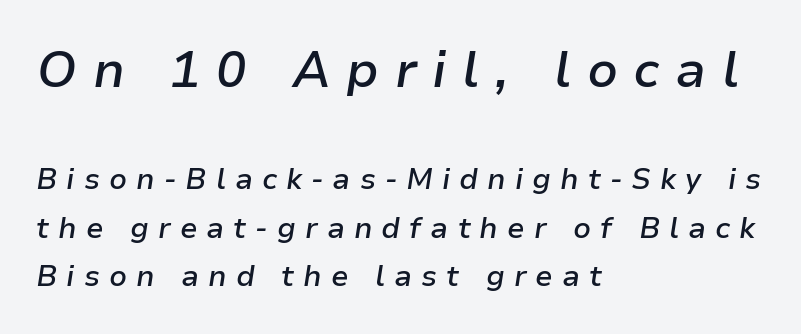
The passage shown is typed in a proportional face where columns would drift. Check under the words: just untouched page. A somewhat darkened texture: the type is semibold rather than bold. Inter-character spacing is expanded well beyond the font's built-in metrics. When letters slant like this, we call the style italic. One glance says typical: line gaps are just what's usual.
